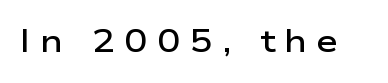
Quick note: underline off. Is this a sans? Yes — the strokes have no serifs. I'd describe the lettering as semibold — firm but not a full bold. You could only call the tracking loose — the letters float apart. Is this a fixed-width face? No — the glyphs have proportional, varying widths. Vertical strokes here are truly vertical.
